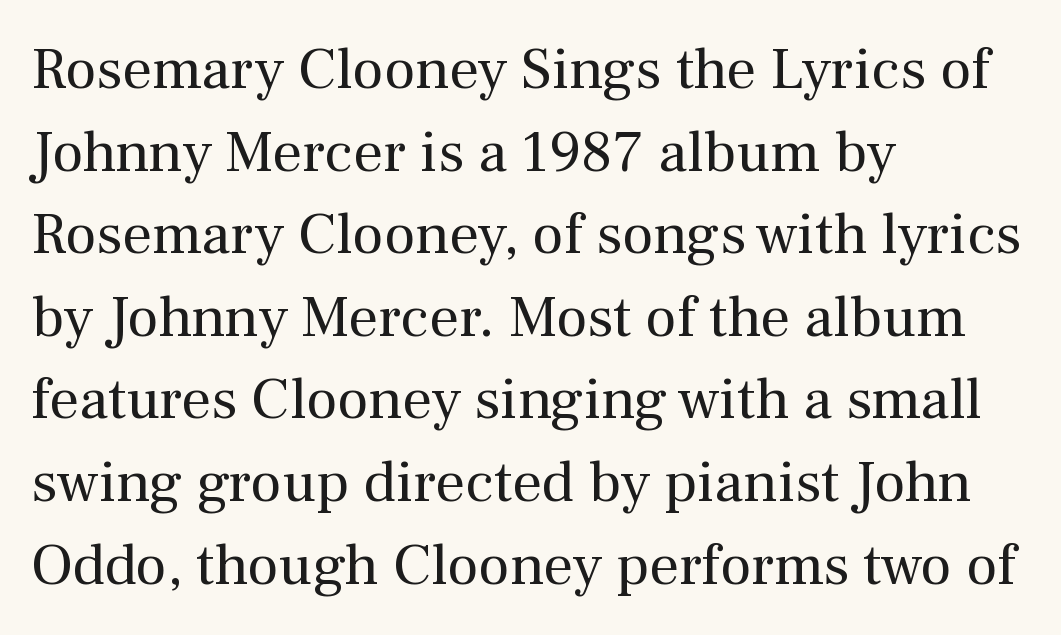
{"serif": "yes", "italic": "no", "bold": "no", "weight": "regular", "width": "normal", "stroke_contrast": "medium", "x_height": "medium", "monospaced": "no", "underline": "no", "align": "left", "line_spacing": "normal", "line_spacing_ratio": 1.4, "letter_spacing": "normal", "letter_spacing_em": 0.0, "glyph_px": 59}
